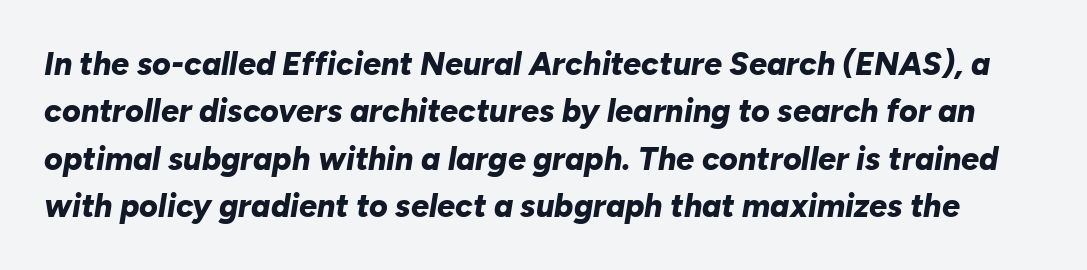
No extra tracking has been applied to these lines. Is there much room between lines? A standard amount, neither cramped nor airy. Pretty heavy lettering here — definitely bold. The passage shown is typed in a proportional face where columns would drift. Notice how the stems are inclined rather than vertical — that's the hallmark of italics.
